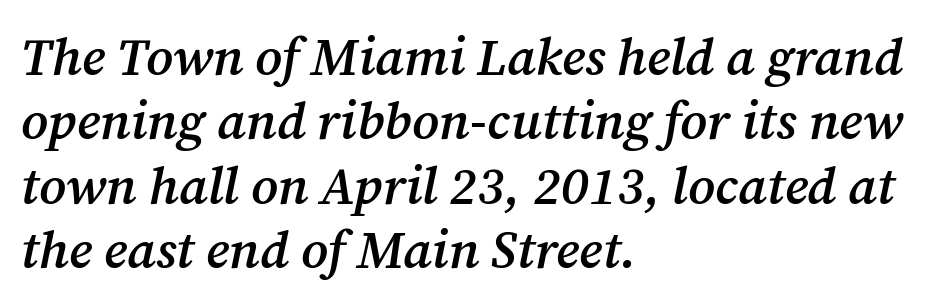
Observe the ordinary spacing: letters are neighbours, not strangers. Words float on clear page, feet unadorned. Is this a fixed-width face? No — the glyphs have proportional, varying widths. A serif font was chosen for this passage. Leftover space on each line is placed entirely after the last word. Designer's note — italics engaged.
